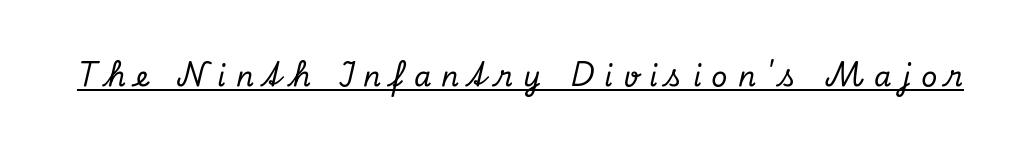
The passage shown is typed in a proportional face where columns would drift. You could only call the tracking loose — the letters float apart. Serif or sans? Serif — the stroke terminals have little feet. The glyphs are accompanied by a horizontal stroke just below them.
